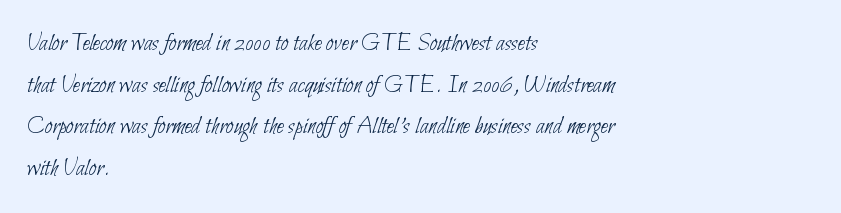
Type without underlining. Casual observation: everything's shoved over to the left. On a weight scale, this lands at 450 or below. These lines sit exactly where default settings would place them. The horizontal fit of the characters is conventional and even.
